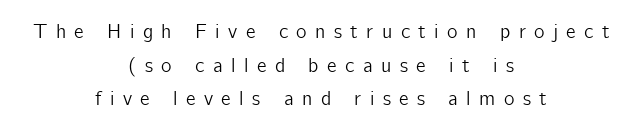
Underline: absent. Does the lettering tilt? It doesn't — this is upright. The type is letterspaced generously, with wide tracking. One glance says typical: line gaps are just what's usual. Layout note: lines centered.
